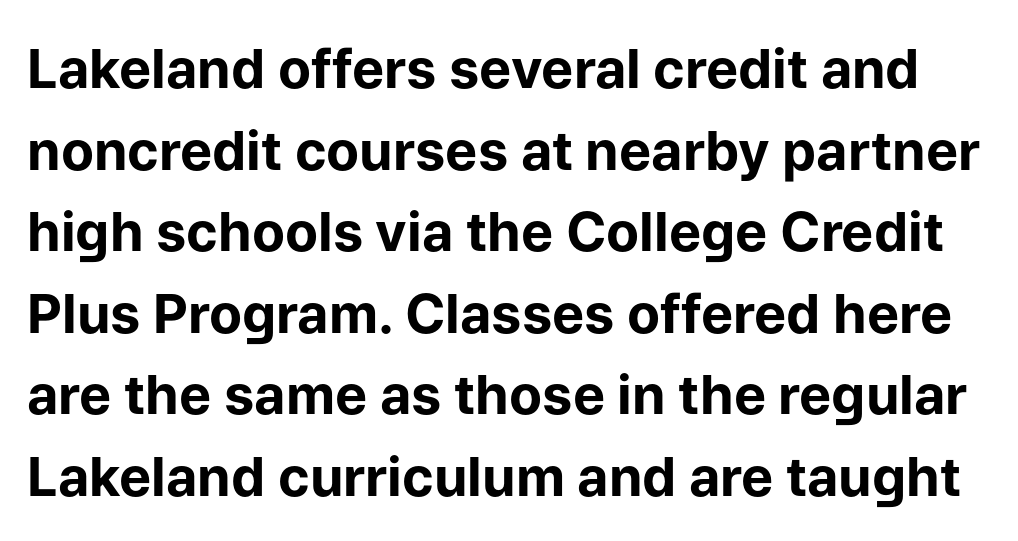
{"serif": "no", "italic": "no", "bold": "yes", "weight": "bold", "width": "normal", "stroke_contrast": "low", "x_height": "medium", "monospaced": "no", "underline": "no", "line_spacing": "normal", "line_spacing_ratio": 1.51, "letter_spacing": "normal", "letter_spacing_em": 0.0, "glyph_px": 54}
